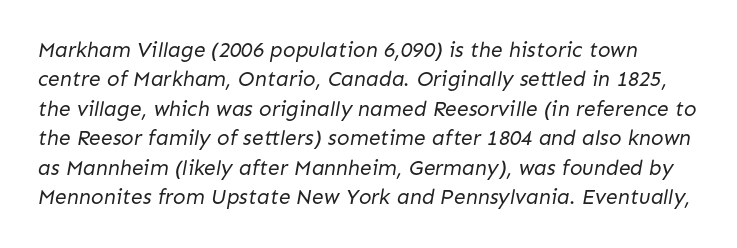
{"bold": "no", "underline": "no", "line_spacing": "normal", "line_spacing_ratio": 1.4, "letter_spacing": "normal", "letter_spacing_em": 0.0, "glyph_px": 21}
